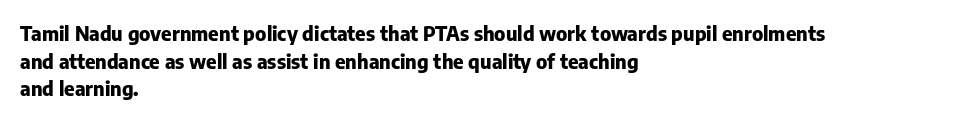
The image shows 20 px bold type, upright; set left-aligned, normal line spacing (1.38x), normal letter spacing, not underlined.
